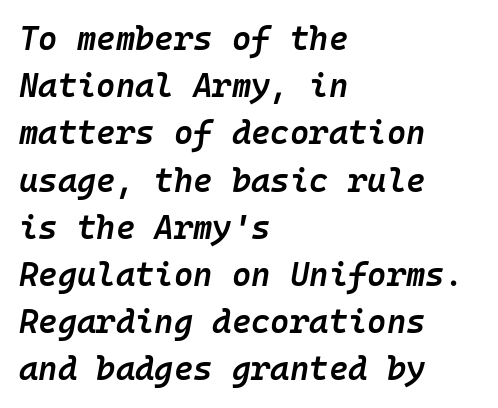
{"italic": "yes", "lean": "right", "slant_degrees": 10, "bold": "semi", "weight": "semibold", "width": "normal", "stroke_contrast": "low", "x_height": "medium", "monospaced": "yes", "underline": "no", "align": "left", "line_spacing": "normal", "line_spacing_ratio": 1.43, "letter_spacing": "normal", "letter_spacing_em": 0.0, "glyph_px": 33}
